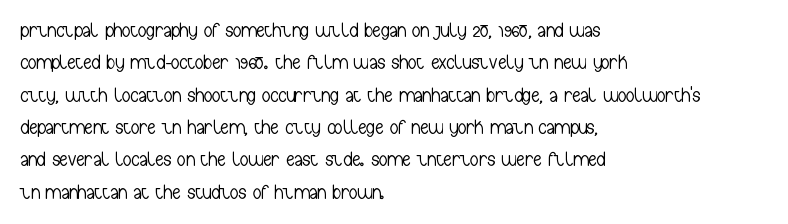
{"italic": "no", "bold": "no", "underline": "no", "align": "left", "line_spacing": "normal", "line_spacing_ratio": 1.54, "letter_spacing": "normal", "letter_spacing_em": 0.0, "glyph_px": 21}
